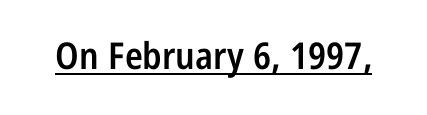
{"serif": "no", "italic": "no", "bold": "semi", "weight": "semibold", "width": "condensed", "stroke_contrast": "low", "x_height": "medium", "monospaced": "no", "underline": "yes", "letter_spacing": "normal", "letter_spacing_em": 0.0, "glyph_px": 37}
